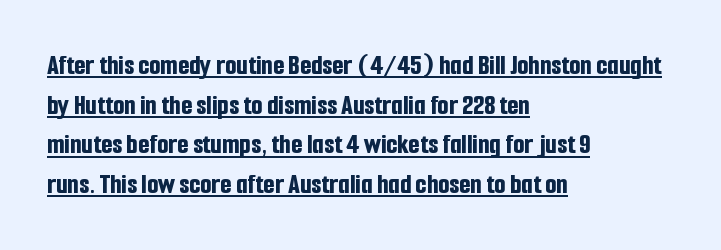
Q: Is the text bold? A: Yes.
Q: Is the text italic (slanted)? A: No, it is upright.
Q: Is the typeface a serif or a sans-serif typeface? A: Sans-serif.
Q: Is the text underlined? A: Yes.
Q: How is the paragraph aligned? A: Left-aligned.
Q: Is the spacing between letters normal or unusually wide? A: Normal.
Q: Is the spacing between lines tight, normal or loose? A: Normal.
Q: Width (condensed, normal, or wide)? A: Condensed.
Q: Stroke contrast? A: Low.
Q: x-height? A: Medium.
Q: Monospaced? A: No.
